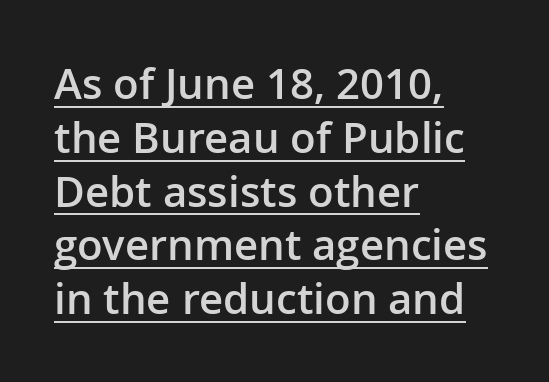
Line starts are locked; line ends wander. The sample has been set in demibold, a notch under bold. A typesetter would call this proportional, since set widths differ per character. The letterforms sit shoulder to shoulder at normal distance. This is the regular roman posture of the typeface. This rendering employs a face without finishing strokes, i.e., a sans-serif.
